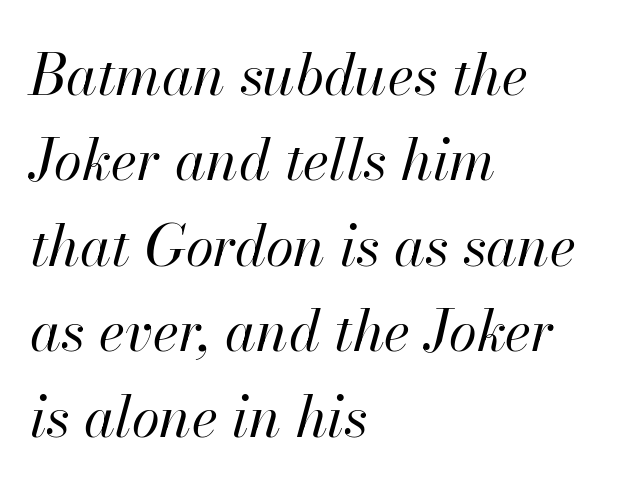
Q: Is the text bold? A: No.
Q: Is the text italic (slanted)? A: Yes, it leans right by about 13 degrees.
Q: Is the text underlined? A: No.
Q: How is the paragraph aligned? A: Left-aligned.
Q: Is the spacing between letters normal or unusually wide? A: Normal.
Q: Is the spacing between lines tight, normal or loose? A: Normal.
Q: Width (condensed, normal, or wide)? A: Normal.
Q: Stroke contrast? A: High.
Q: x-height? A: Small.
Q: Monospaced? A: No.
